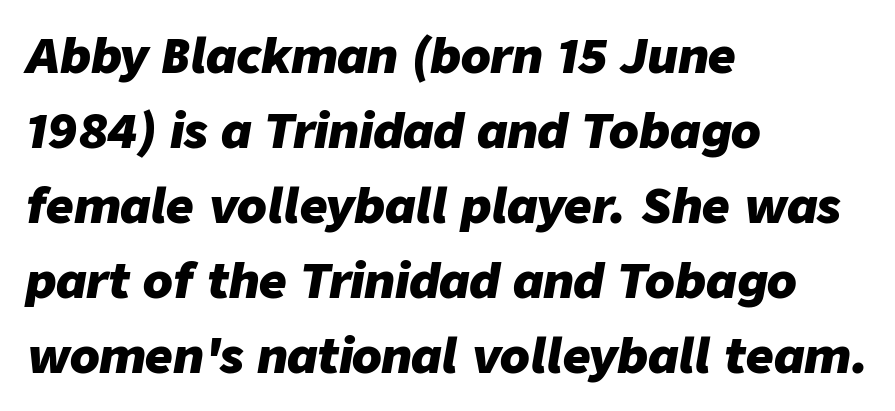
Q: Is the text bold? A: Yes.
Q: Is the text italic (slanted)? A: Yes, it leans right by about 9 degrees.
Q: Is the text underlined? A: No.
Q: How is the paragraph aligned? A: Left-aligned.
Q: Is the spacing between letters normal or unusually wide? A: Normal.
Q: Is the spacing between lines tight, normal or loose? A: Normal.
Q: Width (condensed, normal, or wide)? A: Normal.
Q: Stroke contrast? A: Low.
Q: x-height? A: Medium.
Q: Monospaced? A: No.
